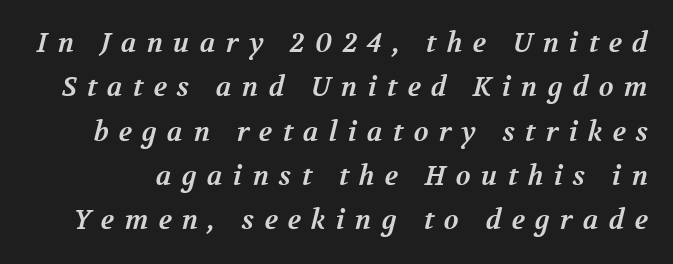
{"bold": "yes", "underline": "no", "line_spacing": "normal", "line_spacing_ratio": 1.64, "letter_spacing": "wide", "letter_spacing_em": 0.38, "glyph_px": 27}
